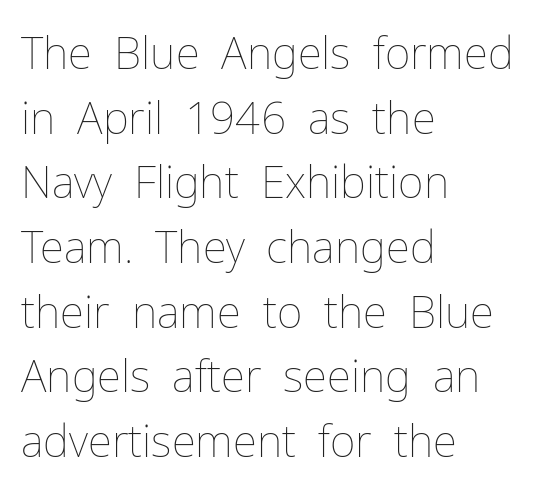
The passage shown is typed in a proportional face where columns would drift. Vertical stems look standard width or narrower in stroke. The letters sit at their default tracking, neither squeezed nor spread. Upright lettering throughout. Nobody drew a line under any word here. This rendering uses left alignment, leaving the right contour irregular.
